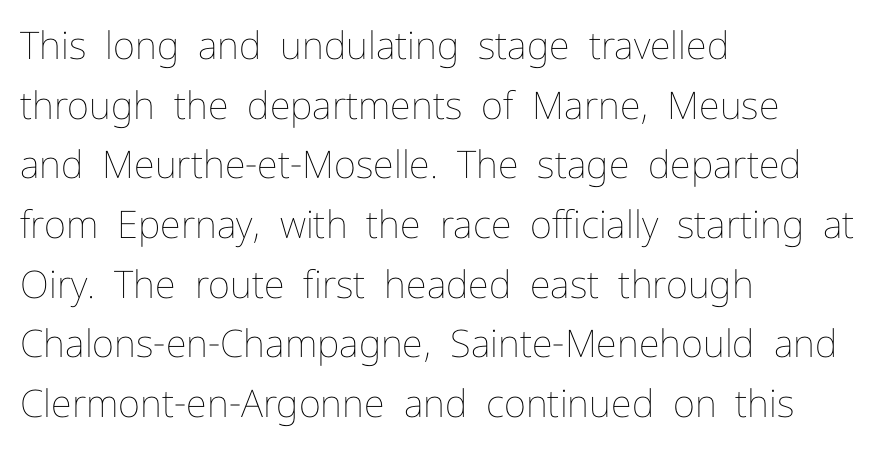
The setting favours the left margin, as ordinary paragraphs usually do. Heft: none added — not bold. No word sits above an underline. Does the leading feel generous? No, just average.
